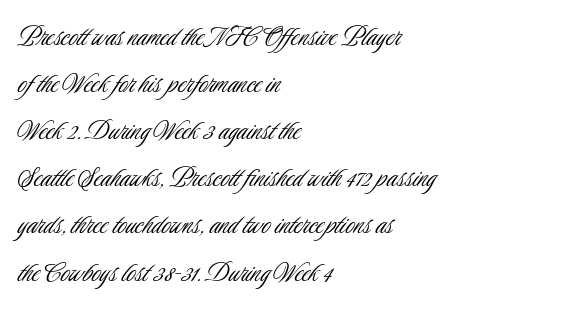
Q: Is the text bold? A: No.
Q: Is the text italic (slanted)? A: Yes.
Q: Is the typeface a serif or a sans-serif typeface? A: Sans-serif.
Q: Is the text underlined? A: No.
Q: How is the paragraph aligned? A: Left-aligned.
Q: Is the spacing between letters normal or unusually wide? A: Normal.
Q: Is the spacing between lines tight, normal or loose? A: Normal.
Q: Width (condensed, normal, or wide)? A: Condensed.
Q: Stroke contrast? A: Low.
Q: x-height? A: Small.
Q: Monospaced? A: No.
